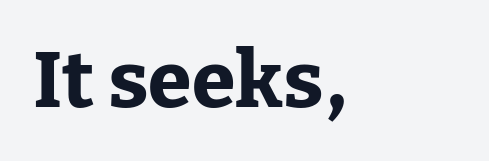
The image shows 79 px bold serif type, upright; set left-aligned, normal letter spacing, not underlined; low stroke contrast and a medium x-height.
